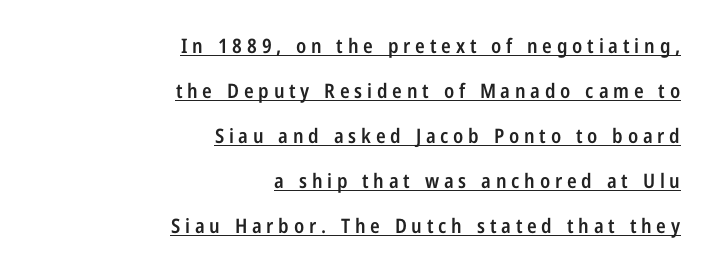
{"italic": "no", "bold": "semi", "underline": "yes", "align": "right", "line_spacing": "loose", "line_spacing_ratio": 2.25, "letter_spacing": "wide", "letter_spacing_em": 0.24, "glyph_px": 20}
